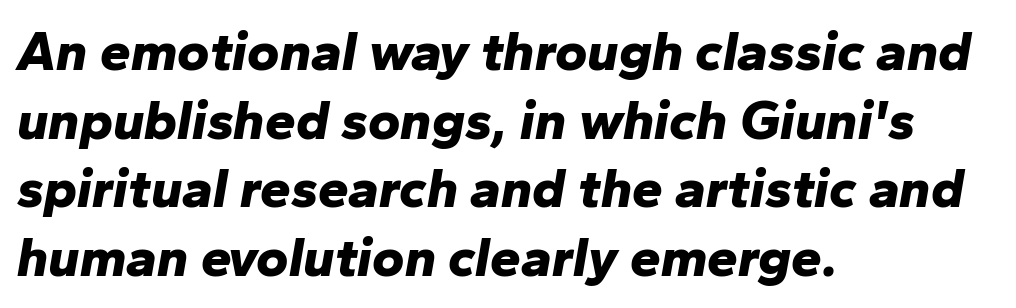
Spacing verdict: proportional, widths tailored to each character. This rendering features lettering with no underline. Summary of weight: heavy, a full bold. In terms of letterspacing, this is plain default setting.
